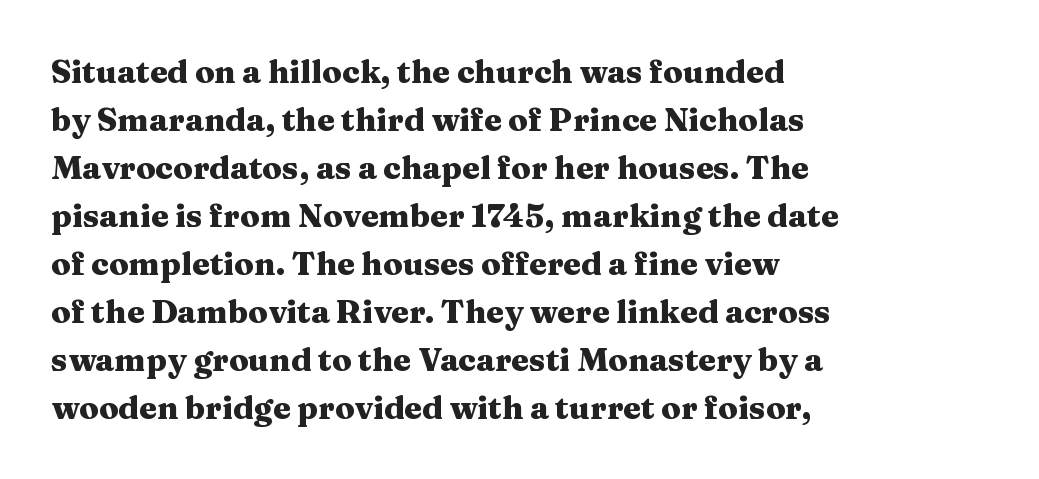
The image shows 32 px heavy, wide serif type, upright; set left-aligned, normal line spacing (1.5x), normal letter spacing, not underlined; medium stroke contrast and a medium x-height.
